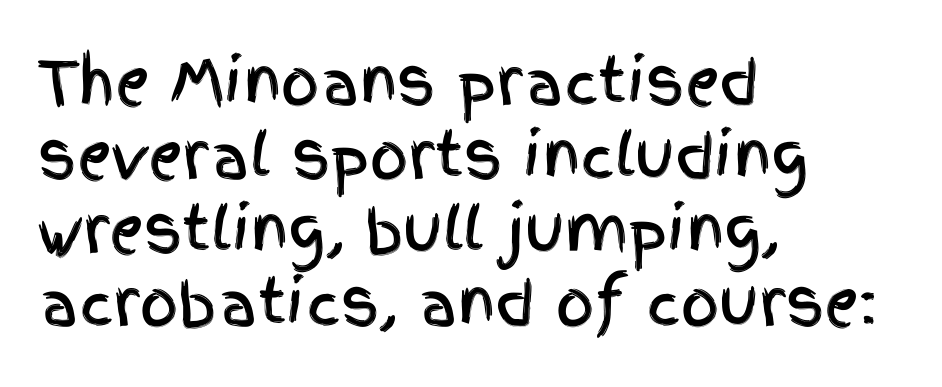
The image shows 60 px condensed sans-serif type, upright; set left-aligned, line spacing 1.23x, normal letter spacing, not underlined; a large x-height.
